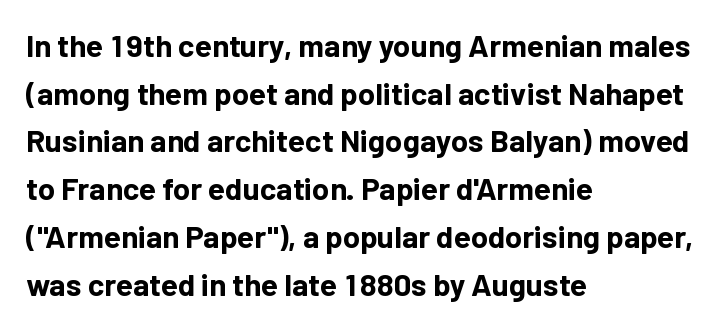
The image shows 31 px bold sans-serif type, upright; set left-aligned, normal line spacing (1.54x), normal letter spacing, not underlined; low stroke contrast and a medium x-height.
